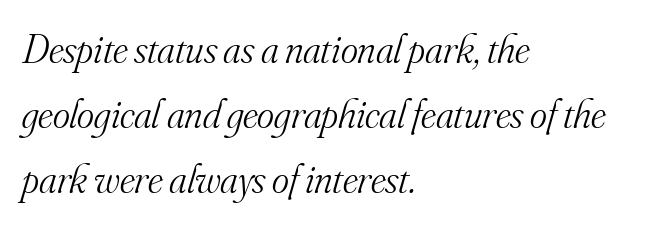
{"serif": "yes", "italic": "yes", "lean": "right", "slant_degrees": 16, "bold": "no", "weight": "light", "width": "normal", "stroke_contrast": "medium", "x_height": "small", "monospaced": "no", "underline": "no", "align": "left", "line_spacing": "normal", "line_spacing_ratio": 1.58, "letter_spacing": "normal", "letter_spacing_em": 0.0, "glyph_px": 41}
